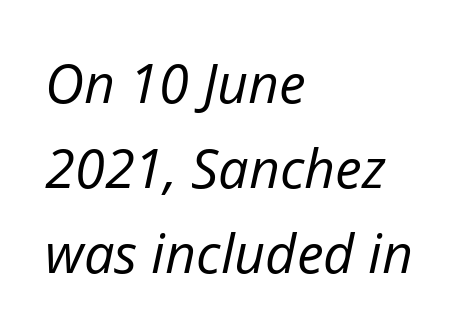
Vertical spacing — default. One-word summary of the alignment: left. The strokes carry an ordinary text weight at most. Note the varied advance widths — an 'i' is clearly narrower than an 'm'. The axis of the letterforms is tilted away from vertical. What stands out about the letter spacing? Nothing — it is the standard amount.
